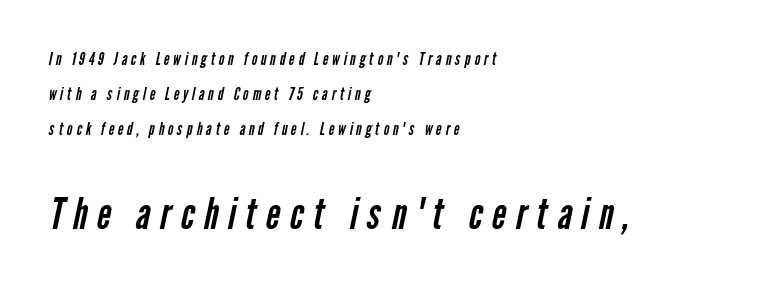
Q: Is the text bold? A: No.
Q: Is the typeface a serif or a sans-serif typeface? A: Sans-serif.
Q: Is the text underlined? A: No.
Q: How is the paragraph aligned? A: Left-aligned.
Q: Is the spacing between letters normal or unusually wide? A: Unusually wide.
Q: Is the spacing between lines tight, normal or loose? A: Loose.
Q: Which block of text is set in a larger size, the first (top) or the second (bottom)? A: The second (bottom) one.
Q: Width (condensed, normal, or wide)? A: Condensed.
Q: Stroke contrast? A: Low.
Q: x-height? A: Medium.
Q: Monospaced? A: No.
